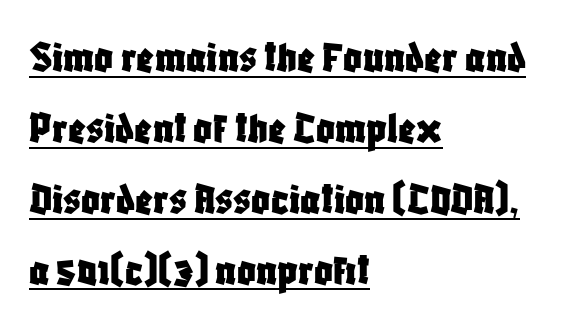
Q: Is the text italic (slanted)? A: No, it is upright.
Q: Is the typeface a serif or a sans-serif typeface? A: Sans-serif.
Q: Is the text underlined? A: Yes.
Q: How is the paragraph aligned? A: Left-aligned.
Q: Is the spacing between letters normal or unusually wide? A: Normal.
Q: Is the spacing between lines tight, normal or loose? A: Normal.
Q: Width (condensed, normal, or wide)? A: Condensed.
Q: Stroke contrast? A: Low.
Q: x-height? A: Large.
Q: Monospaced? A: No.
